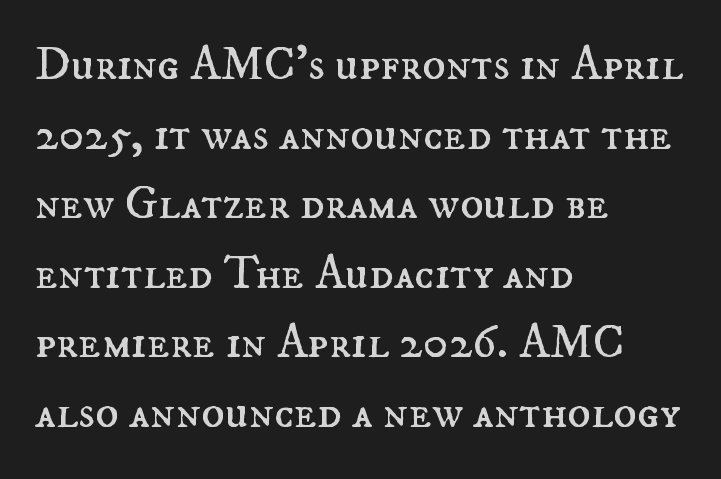
The lettering stays uniformly vertical, giving the passage a roman look. How are the letters spaced? Ordinarily, with no added tracking. Type without underlining. This sample is left-justified, so line endings fall wherever the words run out. You could not count columns in this text — the font is proportionally spaced.
